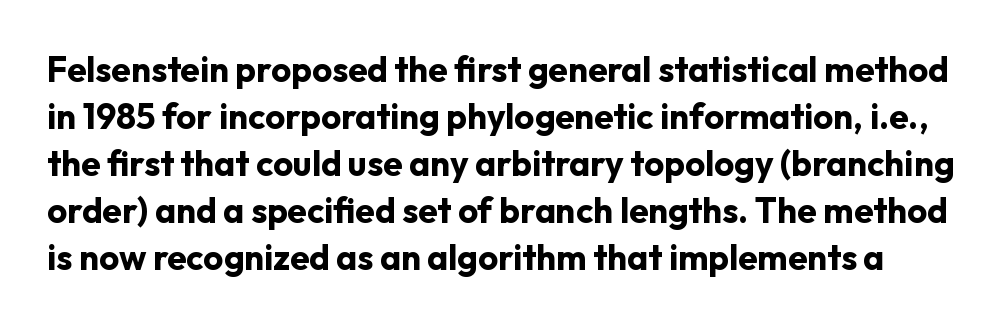
The image shows 35 px bold sans-serif type, upright; set normal line spacing (1.34x), normal letter spacing, not underlined; low stroke contrast and a medium x-height.
